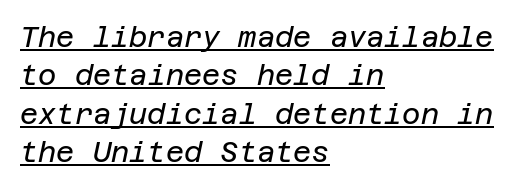
Q: Is the text bold? A: No.
Q: Is the text italic (slanted)? A: Yes, it leans right by about 12 degrees.
Q: Is the text underlined? A: Yes.
Q: How is the paragraph aligned? A: Left-aligned.
Q: Is the spacing between letters normal or unusually wide? A: Normal.
Q: Is the spacing between lines tight, normal or loose? A: Normal.
Q: Width (condensed, normal, or wide)? A: Normal.
Q: Stroke contrast? A: Low.
Q: x-height? A: Large.
